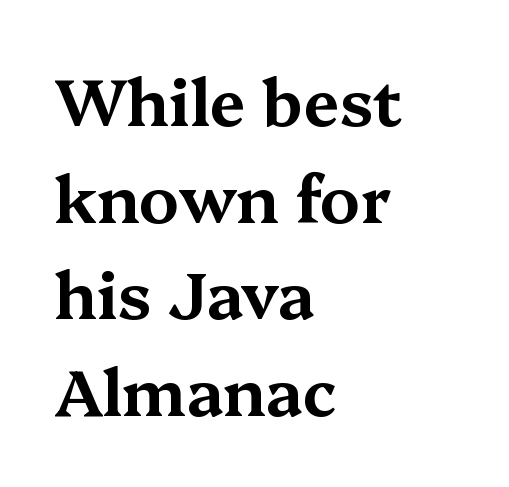
The line-height multiplier appears to be the usual default. Vertical strokes here are truly vertical. Examine the stroke ends and you'll spot serifs. The string is rendered with underlining switched off.
